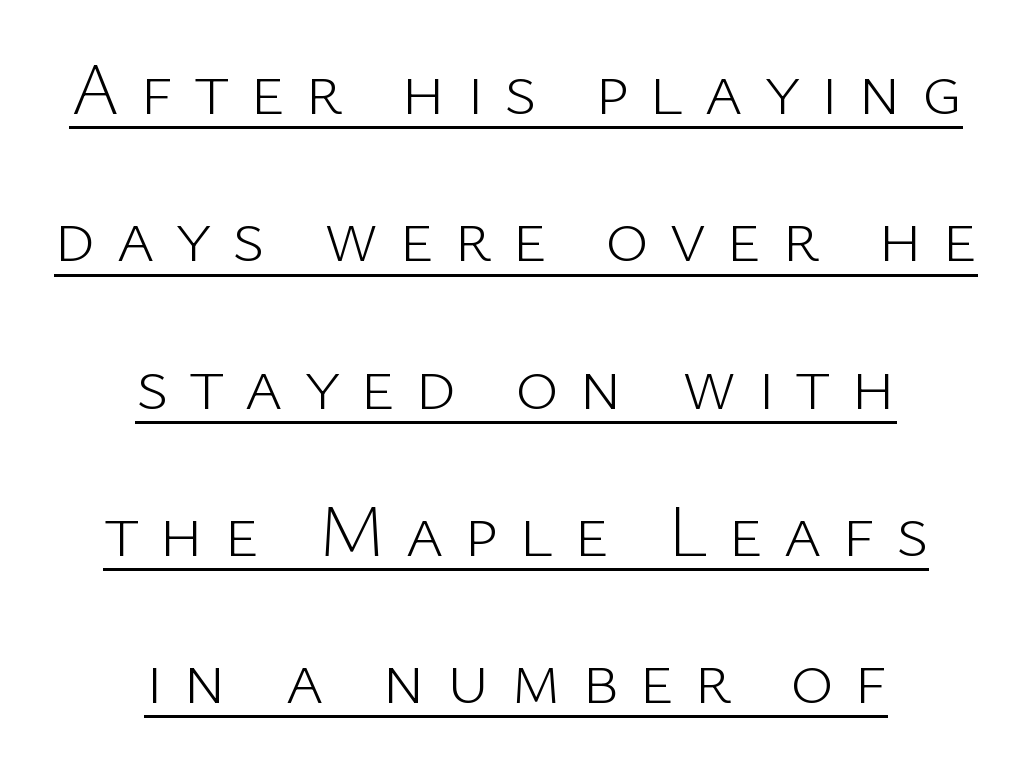
The face used here is proportionally spaced, like ordinary book or web type. Does the leading feel generous? Absolutely, it's lavish. Does extra space separate the letters? Yes, quite a lot of it. You can tell from the bare stems that sans-serif type was used. Italic: no, the glyphs are upright roman. The font sits on the lighter half of the weight spectrum, regular included.
